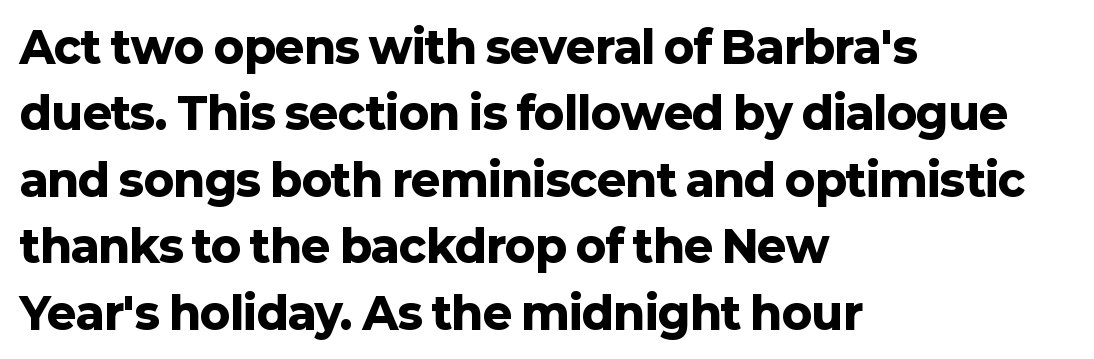
The image shows 44 px heavy sans-serif type, upright; set left-aligned, normal line spacing (1.51x), normal letter spacing, not underlined; low stroke contrast and a medium x-height.
